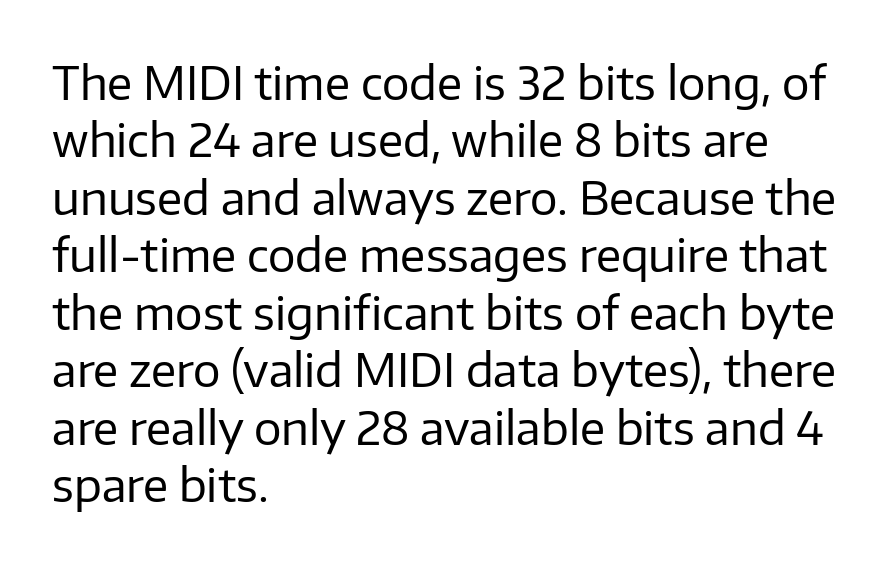
The image shows 46 px regular-weight sans-serif type, upright; set left-aligned, normal line spacing (1.25x), normal letter spacing, not underlined; low stroke contrast and a medium x-height.
